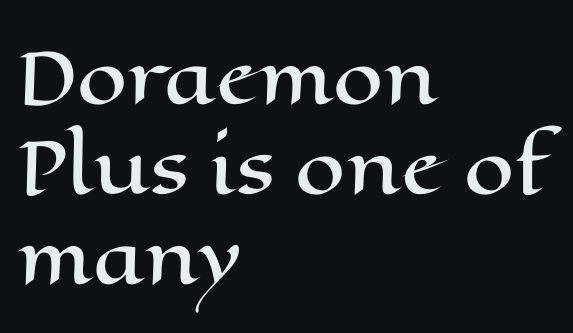
Q: Is the text italic (slanted)? A: No, it is upright.
Q: Is the text underlined? A: No.
Q: How is the paragraph aligned? A: Left-aligned.
Q: Is the spacing between letters normal or unusually wide? A: Normal.
Q: Is the spacing between lines tight, normal or loose? A: Normal.
Q: Width (condensed, normal, or wide)? A: Wide.
Q: Stroke contrast? A: High.
Q: x-height? A: Medium.
Q: Monospaced? A: No.
